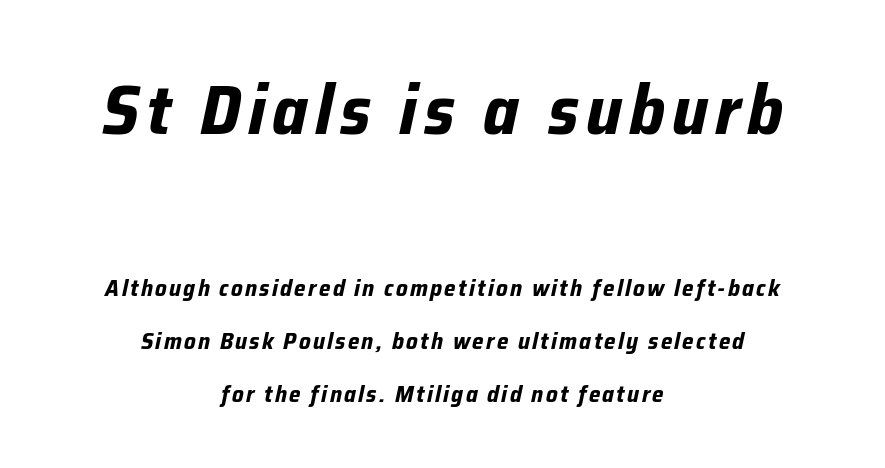
Varying glyph widths throughout — classic text-font behaviour. The letters are bold, with thick, heavy strokes. The rag falls on both sides of this text block equally. Which of the two is more prominent by size? The first, at the top. Widely set lines give the paragraph a tall, airy silhouette.
